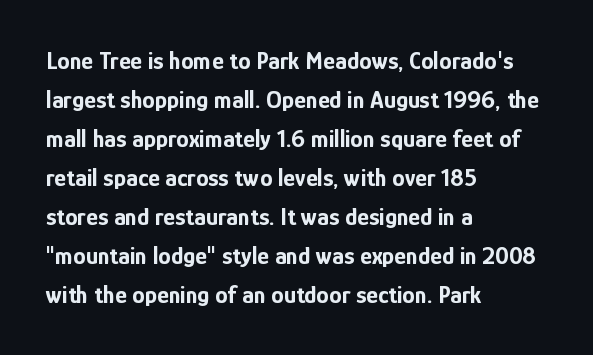
Q: Is the text bold? A: Yes.
Q: Is the text italic (slanted)? A: No, it is upright.
Q: Is the text underlined? A: No.
Q: How is the paragraph aligned? A: Left-aligned.
Q: Is the spacing between letters normal or unusually wide? A: Normal.
Q: Is the spacing between lines tight, normal or loose? A: Normal.
